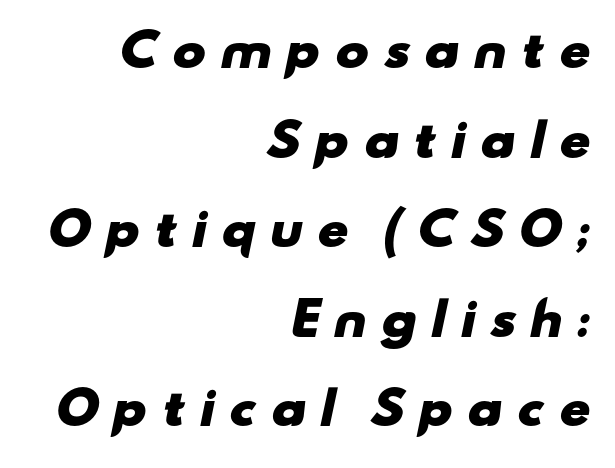
The image shows 45 px heavy, wide sans-serif type; set right-aligned, loose line spacing (1.99x), unusually wide letter spacing (+0.29 em), not underlined; low stroke contrast and a small x-height.
